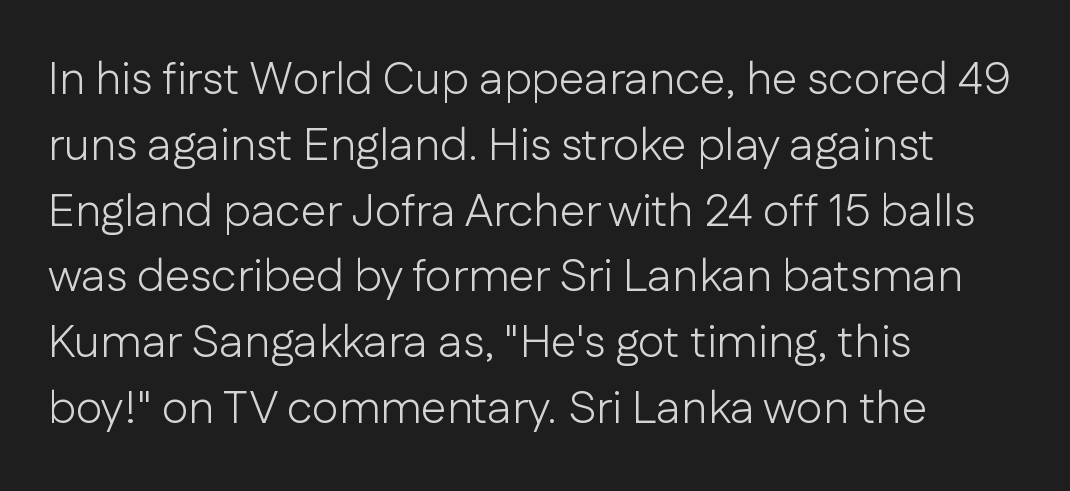
{"serif": "no", "italic": "no", "bold": "no", "weight": "light", "width": "normal", "stroke_contrast": "low", "x_height": "medium", "monospaced": "no", "underline": "no", "align": "left", "line_spacing": "normal", "line_spacing_ratio": 1.43, "letter_spacing": "normal", "letter_spacing_em": 0.0, "glyph_px": 46}
